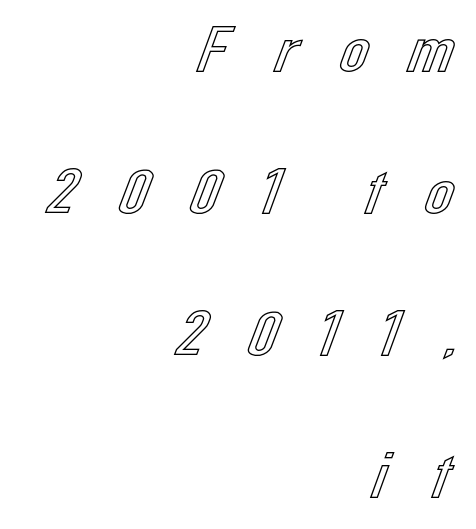
The image shows 66 px text type; set right-aligned, loose line spacing (2.15x), unusually wide letter spacing (+0.47 em), not underlined; a medium x-height.
